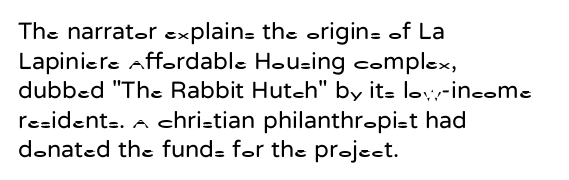
{"italic": "no", "bold": "no", "underline": "no", "align": "left", "line_spacing_ratio": 1.23, "letter_spacing": "normal", "letter_spacing_em": 0.0, "glyph_px": 24}
